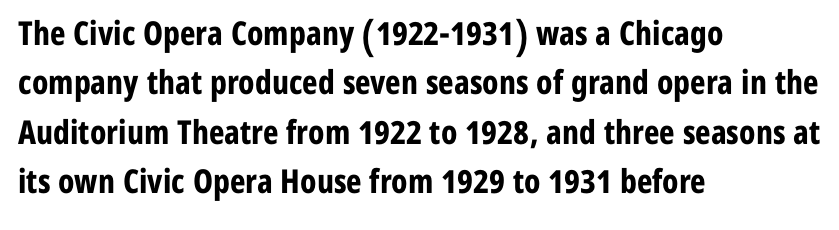
Is the type bold? Yes — the strokes are clearly thick and heavy. Honestly, the letter spacing is just normal — you wouldn't notice it. Note: no serifs on the glyphs. Underlining? Definitely not there.
